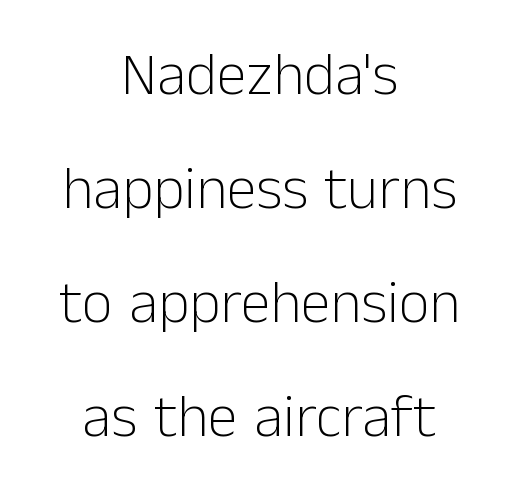
The image shows 60 px light sans-serif type, upright; set centered, loose line spacing (1.9x), normal letter spacing, not underlined; low stroke contrast and a medium x-height.
